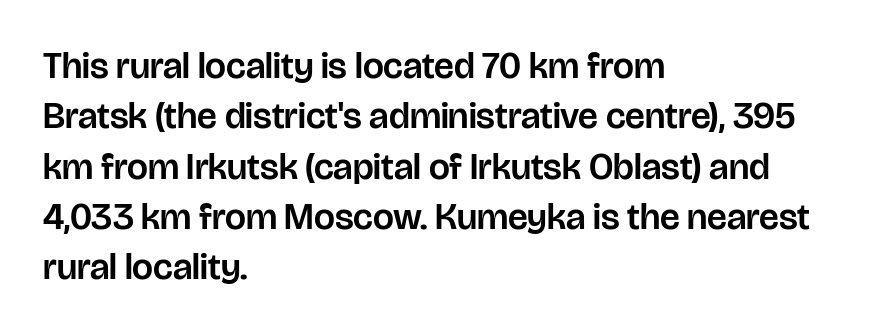
{"serif": "no", "italic": "no", "width": "normal", "stroke_contrast": "low", "x_height": "large", "monospaced": "no", "underline": "no", "align": "left", "line_spacing": "normal", "line_spacing_ratio": 1.36, "letter_spacing": "normal", "letter_spacing_em": 0.0, "glyph_px": 37}
